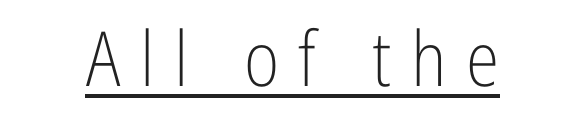
The tracking reads as deliberately expanded to a designer's eye. Descenders here cross a horizontal rule under the line. The axis of the letterforms is exactly vertical. The glyphs in this specimen are sans serif. Weight: regular or lighter. The letters advance in unequal steps, a hallmark of proportional type.
